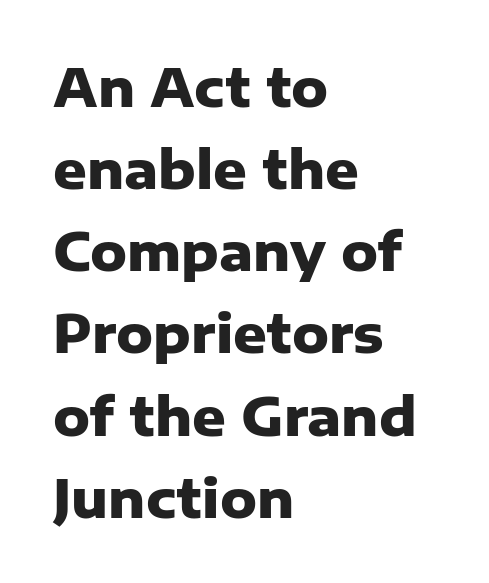
{"serif": "no", "italic": "no", "bold": "yes", "weight": "heavy", "width": "normal", "stroke_contrast": "low", "x_height": "medium", "monospaced": "no", "underline": "no", "align": "left", "line_spacing": "normal", "line_spacing_ratio": 1.58, "letter_spacing": "normal", "letter_spacing_em": 0.0, "glyph_px": 52}
